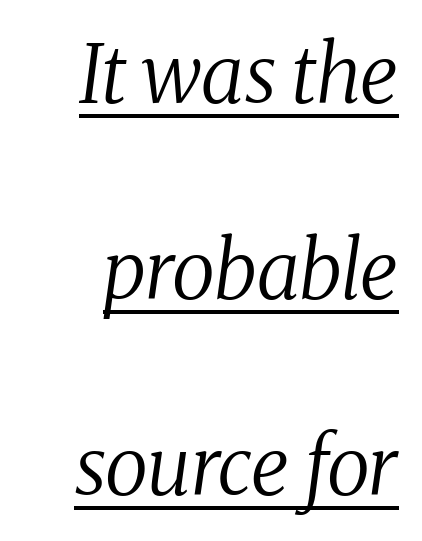
Q: Is the text bold? A: No.
Q: Is the text italic (slanted)? A: Yes, it leans right by about 8 degrees.
Q: Is the typeface a serif or a sans-serif typeface? A: Serif.
Q: Is the text underlined? A: Yes.
Q: Is the spacing between letters normal or unusually wide? A: Normal.
Q: Is the spacing between lines tight, normal or loose? A: Loose.
Q: Width (condensed, normal, or wide)? A: Normal.
Q: Stroke contrast? A: Medium.
Q: x-height? A: Medium.
Q: Monospaced? A: No.
